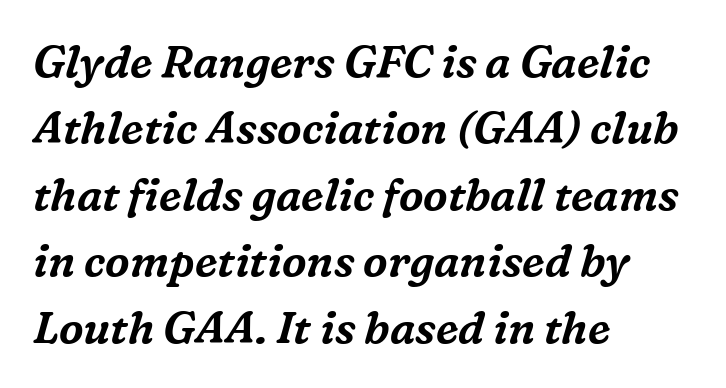
A classic flush-left, rag-right setting is used for this passage. The rendering applies a slant to the glyphs. This sample keeps an unexceptional amount of space between lines. This sample uses plain, unmodified letter spacing. The characters display serif detailing at their extremities.
